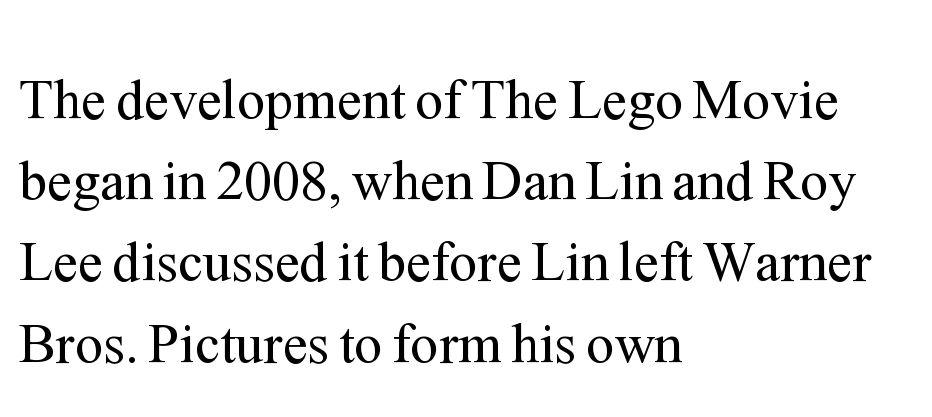
The image shows 56 px regular-weight serif type, upright; set left-aligned, normal line spacing (1.45x), normal letter spacing, not underlined; medium stroke contrast and a medium x-height.
